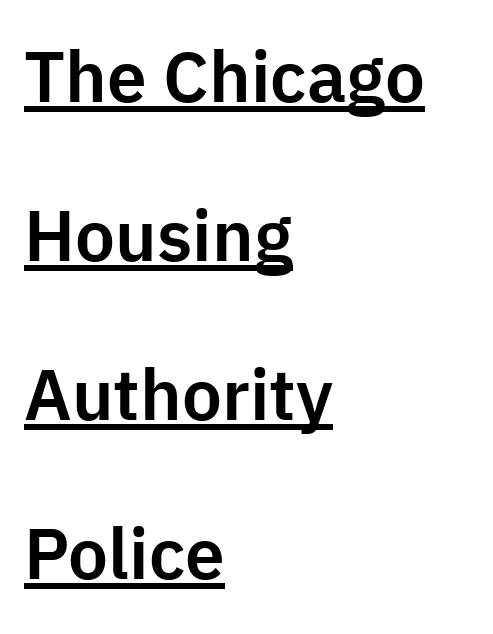
The specimen includes a rule beneath the text block's lines. Proportional: the letters do not fall into vertical columns. Characters remain perfectly vertical along every line. Tracking here is standard; glyphs follow each other at the usual distance.
